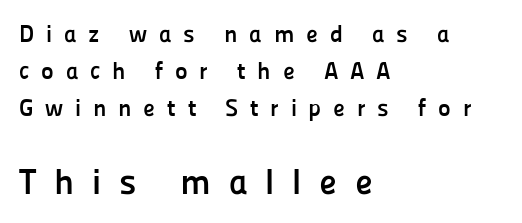
{"serif": "no", "italic": "no", "bold": "yes", "weight": "semibold", "width": "normal", "stroke_contrast": "low", "x_height": "medium", "monospaced": "no", "underline": "no", "align": "left", "line_spacing": "normal", "line_spacing_ratio": 1.55, "letter_spacing": "wide", "letter_spacing_em": 0.49, "larger_block": "second", "size_ratio": 1.5, "glyph_px": 36}
